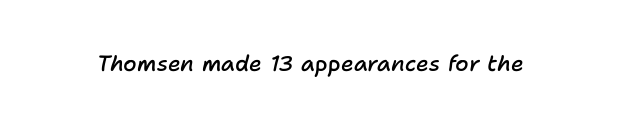
When letters slant like this, we call the style italic. Bare-footed words on every line. The passage shown is semibold, sitting just below true bold. You could call the tracking neutral — neither tight nor loose.
